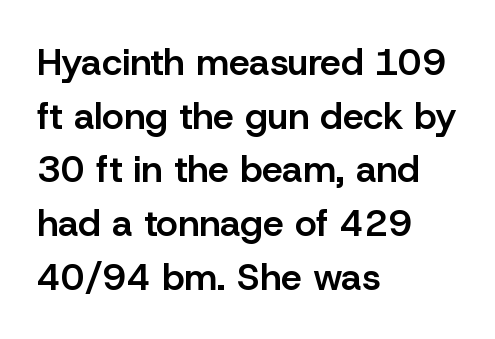
Grotesque or geometric, the face here clearly has no serifs. Tall strokes in this sample are plumb rather than angled. The passage shown is typed in a proportional face where columns would drift. Compared with a centered layout, this one pins lines to the left instead. These words are printed semibold, heavier than regular yet not bold. If you measured baseline to baseline, you'd find a middling distance.
